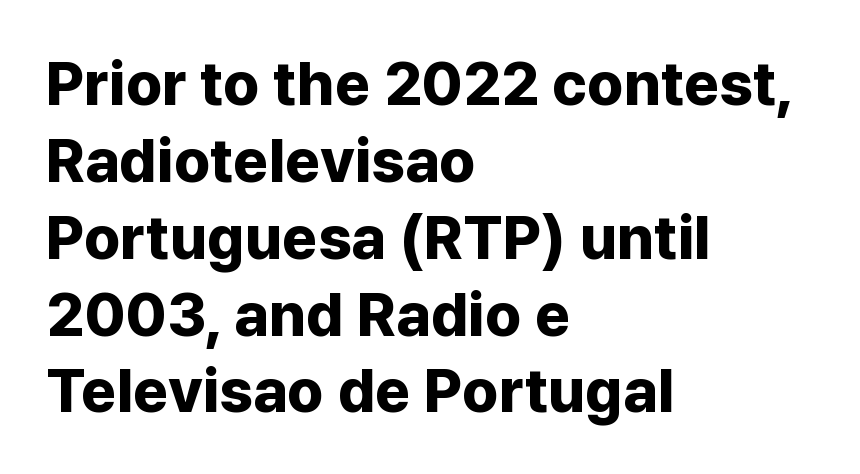
A full-strength bold gives these letters their thick strokes. The letters advance in unequal steps, a hallmark of proportional type. A classic flush-left, rag-right setting is used for this passage. Nothing sits at the stroke ends, so this counts as sans-serif.
